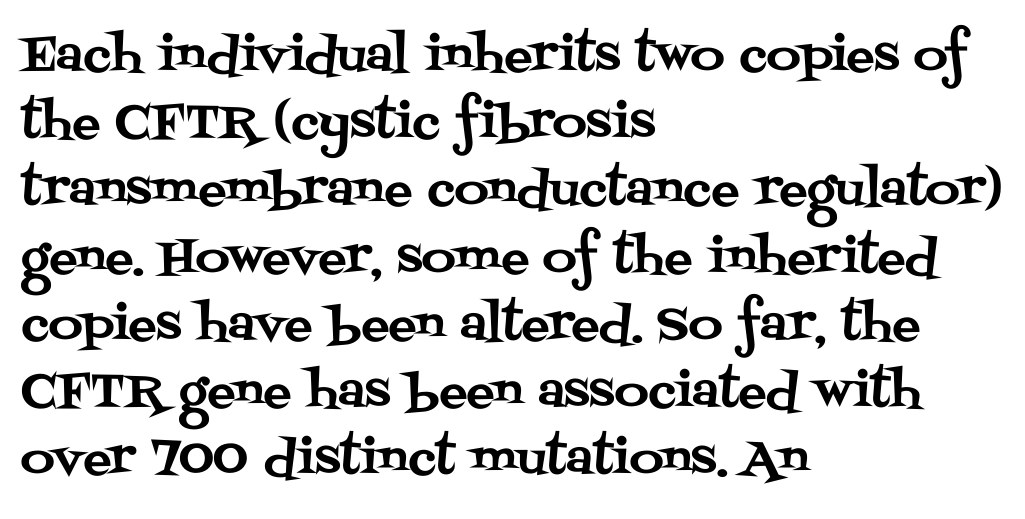
Q: Is the text italic (slanted)? A: No, it is upright.
Q: Is the typeface a serif or a sans-serif typeface? A: Serif.
Q: Is the text underlined? A: No.
Q: How is the paragraph aligned? A: Left-aligned.
Q: Is the spacing between letters normal or unusually wide? A: Normal.
Q: Is the spacing between lines tight, normal or loose? A: Normal.
Q: Width (condensed, normal, or wide)? A: Normal.
Q: Stroke contrast? A: Medium.
Q: x-height? A: Large.
Q: Monospaced? A: No.
